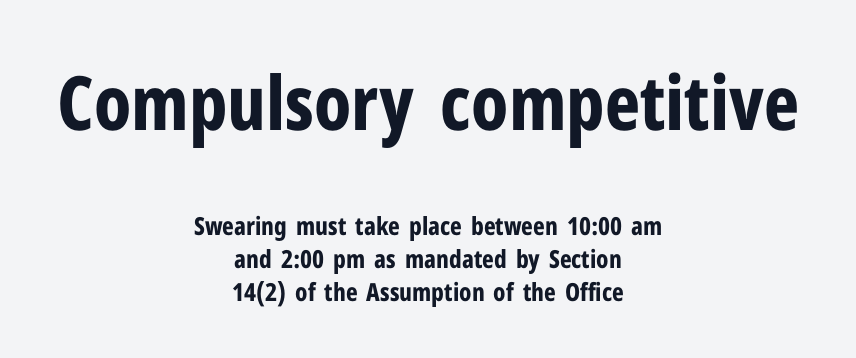
Q: Is the text bold? A: Yes.
Q: Is the text italic (slanted)? A: No, it is upright.
Q: Is the typeface a serif or a sans-serif typeface? A: Sans-serif.
Q: Is the text underlined? A: No.
Q: How is the paragraph aligned? A: Centered.
Q: Is the spacing between letters normal or unusually wide? A: Normal.
Q: Is the spacing between lines tight, normal or loose? A: Normal.
Q: Which block of text is set in a larger size, the first (top) or the second (bottom)? A: The first (top) one.
Q: Width (condensed, normal, or wide)? A: Condensed.
Q: Stroke contrast? A: Low.
Q: x-height? A: Medium.
Q: Monospaced? A: No.
